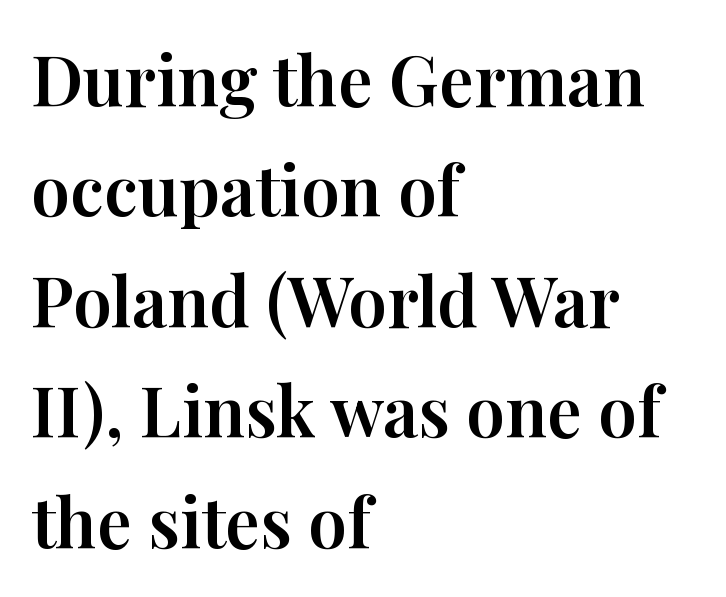
Q: Is the text italic (slanted)? A: No, it is upright.
Q: Is the typeface a serif or a sans-serif typeface? A: Serif.
Q: Is the text underlined? A: No.
Q: How is the paragraph aligned? A: Left-aligned.
Q: Is the spacing between letters normal or unusually wide? A: Normal.
Q: Is the spacing between lines tight, normal or loose? A: Normal.
Q: Width (condensed, normal, or wide)? A: Normal.
Q: Stroke contrast? A: High.
Q: x-height? A: Medium.
Q: Monospaced? A: No.
